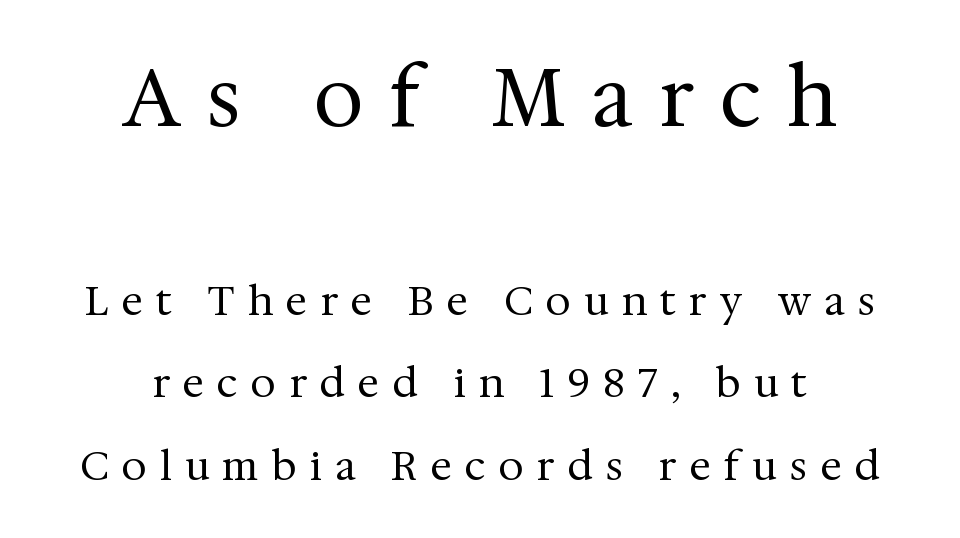
Interline gaps are noticeably wide in this sample. Looks like regular typesetting: each glyph gets only the width it needs. Regarding serifs, this sample has them. Is this a heavy cut? Hardly; it is regular or lighter. These lines are centered, leaving both edges ragged. Nope, not italic — everything's standing straight.
